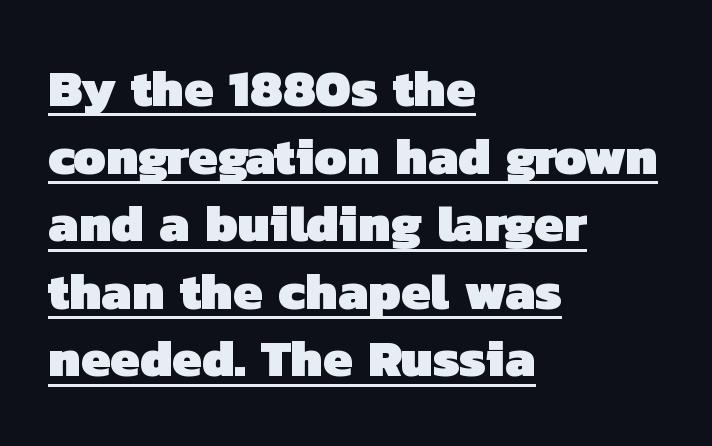
Varying glyph widths throughout — classic text-font behaviour. Caption: multi-line text, flush left, ragged right. The leading is moderate, giving the passage an even texture. This is sans-serif lettering, the kind often seen on screens and signage. The letters are bold, with thick, heavy strokes. The face used here appears with an underline applied.
